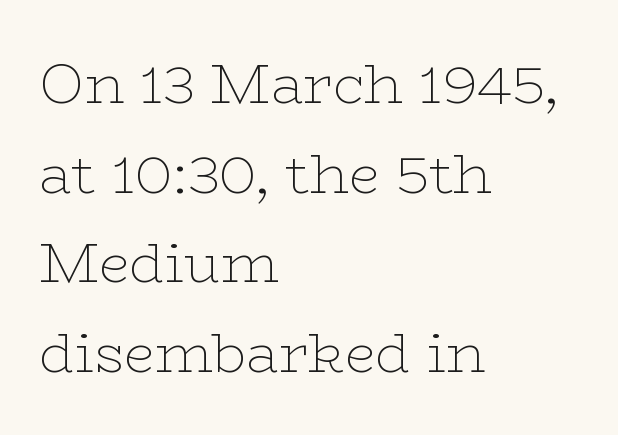
Plain, unruled lines of type. These lines were composed using upright roman letters. The face used here is proportionally spaced, like ordinary book or web type. This block has exactly the height ordinary leading produces. Typographically, this falls in the serif category. This rendering leaves character spacing at its baseline value.
